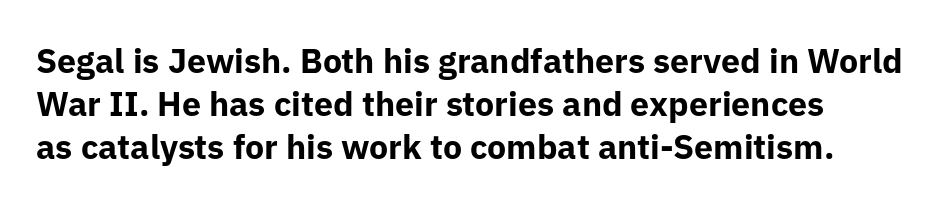
The image shows 34 px bold sans-serif type, upright; set normal line spacing (1.26x), normal letter spacing, not underlined; low stroke contrast and a medium x-height.
